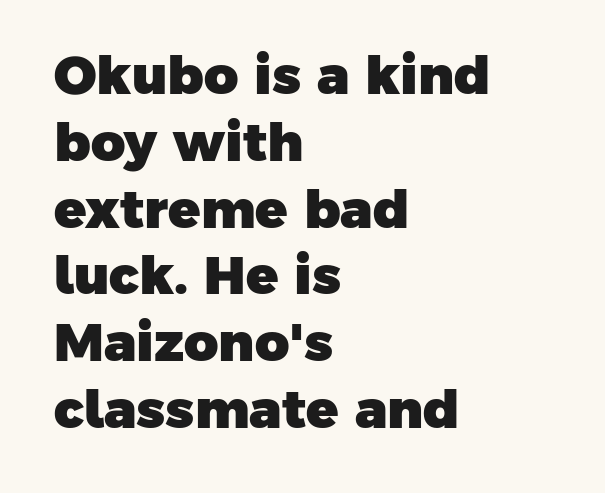
Q: Is the text bold? A: Yes.
Q: Is the typeface a serif or a sans-serif typeface? A: Sans-serif.
Q: Is the text underlined? A: No.
Q: How is the paragraph aligned? A: Left-aligned.
Q: Is the spacing between letters normal or unusually wide? A: Normal.
Q: Is the spacing between lines tight, normal or loose? A: Normal.
Q: Width (condensed, normal, or wide)? A: Normal.
Q: Stroke contrast? A: Low.
Q: x-height? A: Medium.
Q: Monospaced? A: No.
